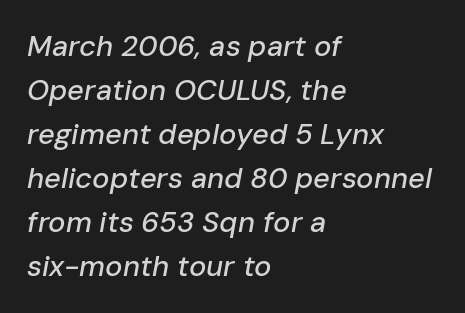
The image shows 29 px text type, italic (leaning right); set left-aligned, normal line spacing (1.52x), normal letter spacing, not underlined; low stroke contrast and a medium x-height.
